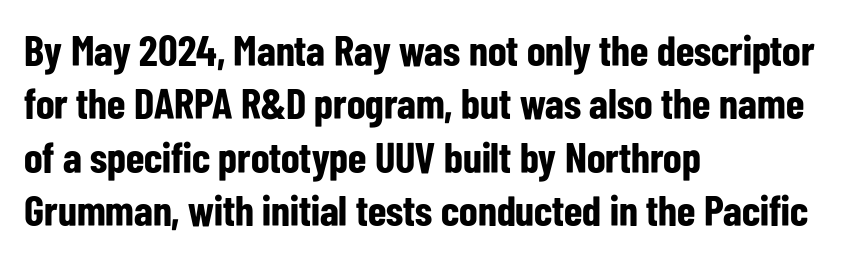
{"serif": "no", "italic": "no", "bold": "yes", "weight": "bold", "width": "condensed", "stroke_contrast": "low", "x_height": "medium", "monospaced": "no", "underline": "no", "align": "left", "line_spacing_ratio": 1.24, "letter_spacing": "normal", "letter_spacing_em": 0.0, "glyph_px": 43}
